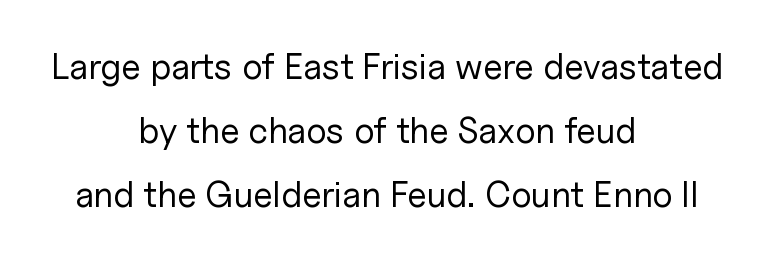
Horizontal alignment here is central, giving a formal, balanced look. This reads as an unemphasized weight, regular at the heaviest. Characters follow at the spacing the type designer built in. The words here are not underlined. Looks like regular typesetting: each glyph gets only the width it needs. Is this a sans? Yes — the strokes have no serifs.
